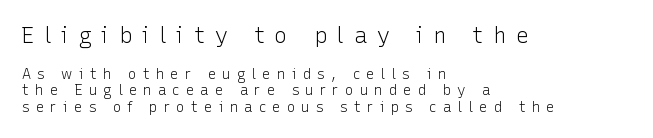
Q: Is the text bold? A: No.
Q: Is the text italic (slanted)? A: No, it is upright.
Q: Is the text underlined? A: No.
Q: How is the paragraph aligned? A: Left-aligned.
Q: Is the spacing between letters normal or unusually wide? A: Unusually wide.
Q: Which block of text is set in a larger size, the first (top) or the second (bottom)? A: The first (top) one.
